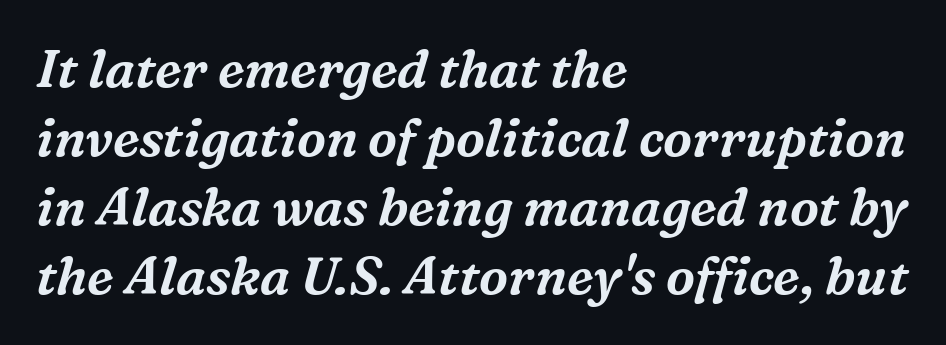
The baseline area is clear. Note the varied advance widths — an 'i' is clearly narrower than an 'm'. Glyph-to-glyph distance matches everyday printed text. The passage shown is typeset with a serif family. Emphasis-style slanted type is in use. Line beginnings align vertically; line endings do not.
